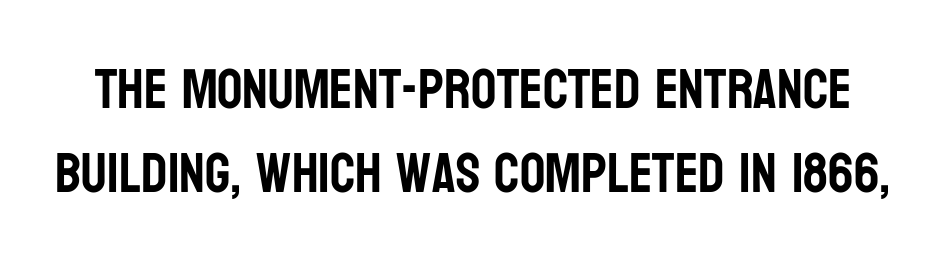
Q: Is the text italic (slanted)? A: No, it is upright.
Q: Is the typeface a serif or a sans-serif typeface? A: Sans-serif.
Q: Is the text underlined? A: No.
Q: Is the spacing between letters normal or unusually wide? A: Normal.
Q: Is the spacing between lines tight, normal or loose? A: Normal.
Q: Width (condensed, normal, or wide)? A: Condensed.
Q: Stroke contrast? A: Low.
Q: x-height? A: Large.
Q: Monospaced? A: No.
